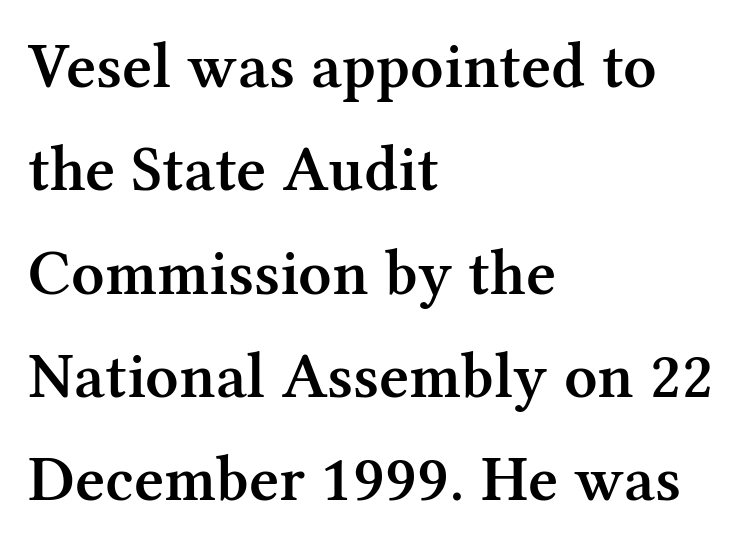
Q: Is the text bold? A: Semi-bold.
Q: Is the text italic (slanted)? A: No, it is upright.
Q: Is the typeface a serif or a sans-serif typeface? A: Serif.
Q: Is the text underlined? A: No.
Q: How is the paragraph aligned? A: Left-aligned.
Q: Is the spacing between letters normal or unusually wide? A: Normal.
Q: Is the spacing between lines tight, normal or loose? A: Normal.
Q: Width (condensed, normal, or wide)? A: Normal.
Q: Stroke contrast? A: Medium.
Q: x-height? A: Medium.
Q: Monospaced? A: No.
